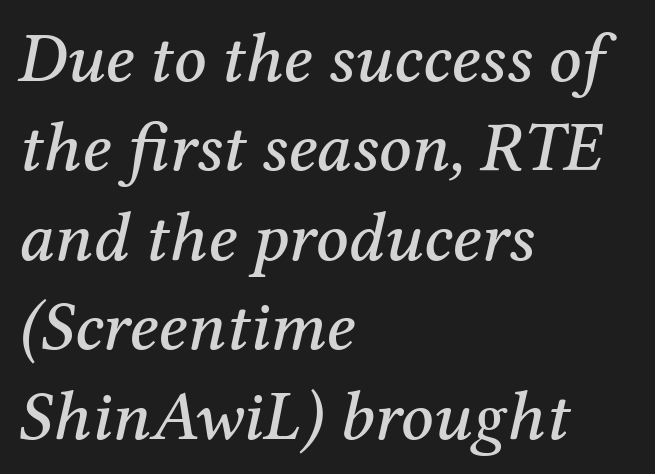
{"serif": "yes", "italic": "yes", "lean": "right", "slant_degrees": 12, "width": "normal", "stroke_contrast": "medium", "x_height": "medium", "monospaced": "no", "underline": "no", "align": "left", "line_spacing": "normal", "line_spacing_ratio": 1.26, "letter_spacing": "normal", "letter_spacing_em": 0.0, "glyph_px": 71}
